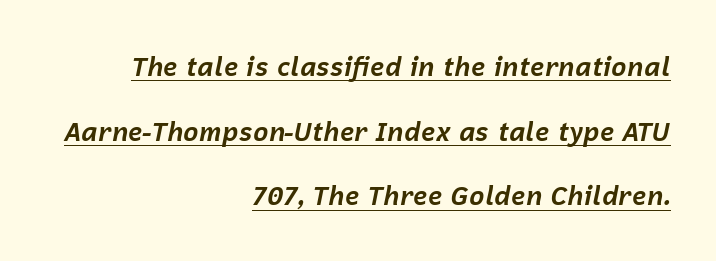
{"italic": "yes", "lean": "right", "slant_degrees": 12, "bold": "yes", "underline": "yes", "align": "right", "line_spacing": "loose", "line_spacing_ratio": 2.49, "letter_spacing": "normal", "letter_spacing_em": 0.0, "glyph_px": 26}
